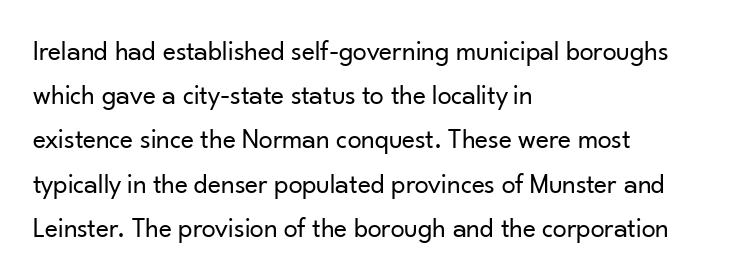
Q: Is the text bold? A: No.
Q: Is the text italic (slanted)? A: No, it is upright.
Q: Is the typeface a serif or a sans-serif typeface? A: Sans-serif.
Q: Is the text underlined? A: No.
Q: How is the paragraph aligned? A: Left-aligned.
Q: Is the spacing between letters normal or unusually wide? A: Normal.
Q: Is the spacing between lines tight, normal or loose? A: Normal.
Q: Width (condensed, normal, or wide)? A: Normal.
Q: Stroke contrast? A: Low.
Q: x-height? A: Small.
Q: Monospaced? A: No.
